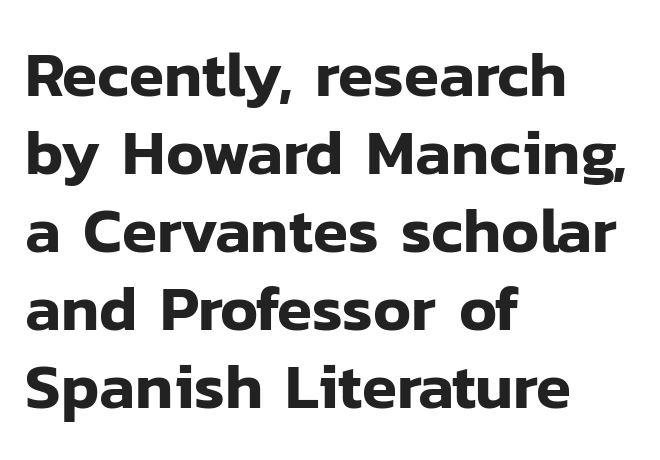
Q: Is the text italic (slanted)? A: No, it is upright.
Q: Is the typeface a serif or a sans-serif typeface? A: Sans-serif.
Q: Is the text underlined? A: No.
Q: How is the paragraph aligned? A: Left-aligned.
Q: Is the spacing between letters normal or unusually wide? A: Normal.
Q: Width (condensed, normal, or wide)? A: Normal.
Q: Stroke contrast? A: Low.
Q: x-height? A: Medium.
Q: Monospaced? A: No.
